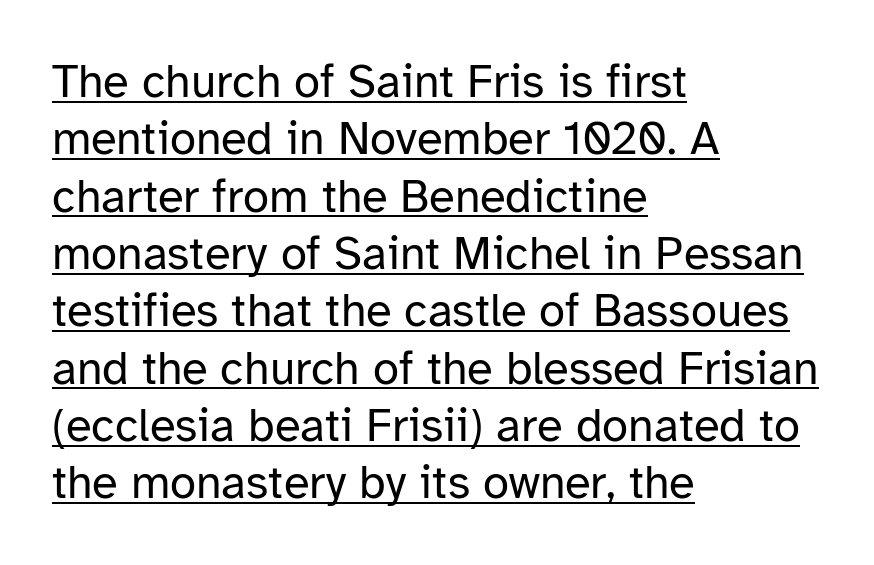
Nobody touched the tracking dial on this one. A typesetter would label this face a sans. Italic: no, the glyphs are upright roman. This sample has the flowing, uneven cadence of proportional lettering.
